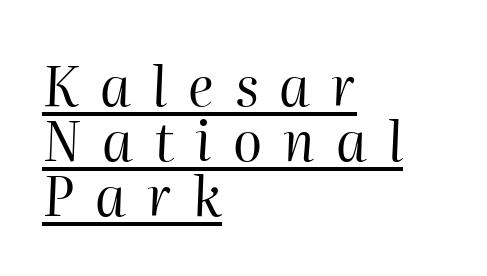
Is there an underline? Yes — a line sits under the letters. The face used here is rendered with a markedly widened letterfit. Layout note: lines flush left. If you drew a line through each stem, it would be angled. The space between consecutive lines is stingy.
